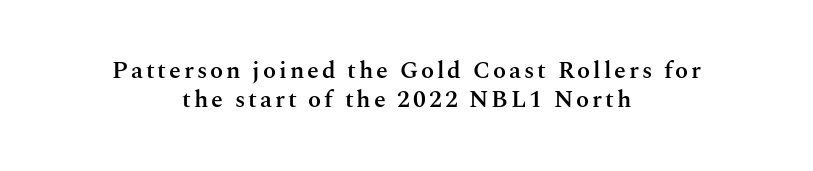
{"italic": "no", "bold": "semi", "underline": "no", "align": "center", "line_spacing_ratio": 1.2, "glyph_px": 24}
